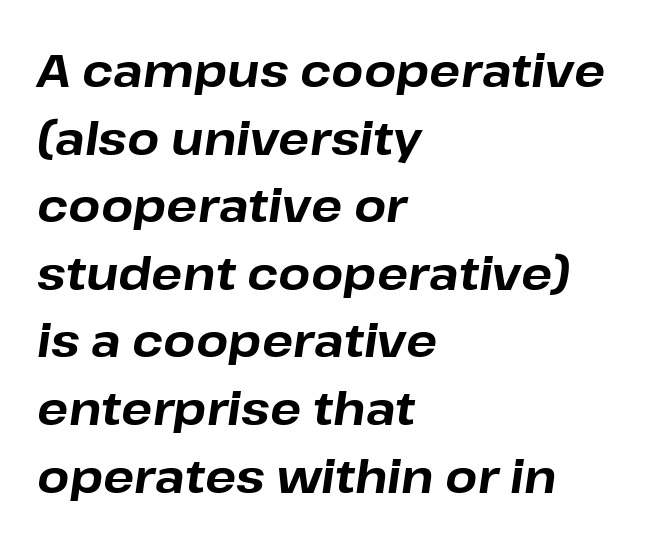
The image shows 46 px bold type, italic (leaning right); set left-aligned, normal line spacing (1.47x), normal letter spacing, not underlined; low stroke contrast and a medium x-height.
